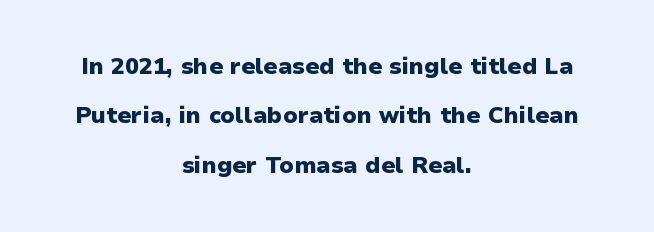
Q: Is the text bold? A: Yes.
Q: Is the text italic (slanted)? A: No, it is upright.
Q: Is the text underlined? A: No.
Q: How is the paragraph aligned? A: Centered.
Q: Is the spacing between letters normal or unusually wide? A: Normal.
Q: Is the spacing between lines tight, normal or loose? A: Loose.
